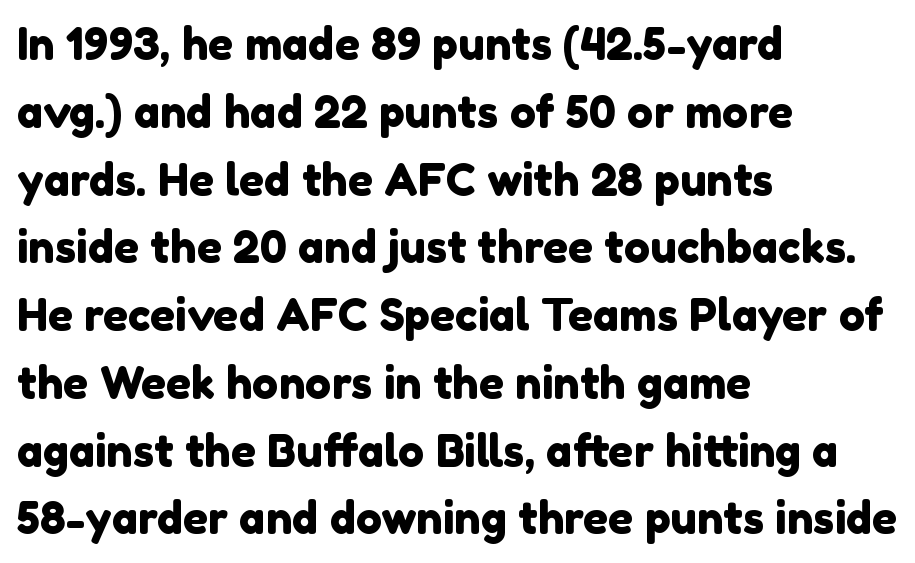
The text block is weighted toward the left margin, trailing off unevenly rightward. Each row of text sits above clean, open space. The leading is moderate, giving the passage an even texture. Type style note: lacks serifs. No extra tracking has been applied to these lines.
